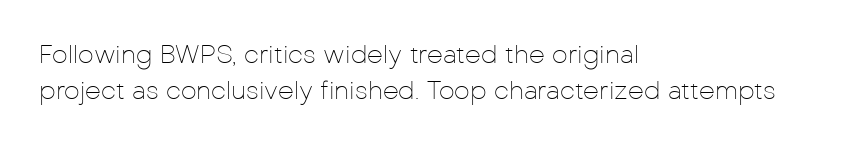
In terms of posture, this sample is upright. The passage shown has conventional tracking throughout. The zone under the glyphs is completely vacant. The lines are quadded left. These glyphs show unthickened strokes, regular width or finer. Rows of type keep a routine distance in the vertical direction.
